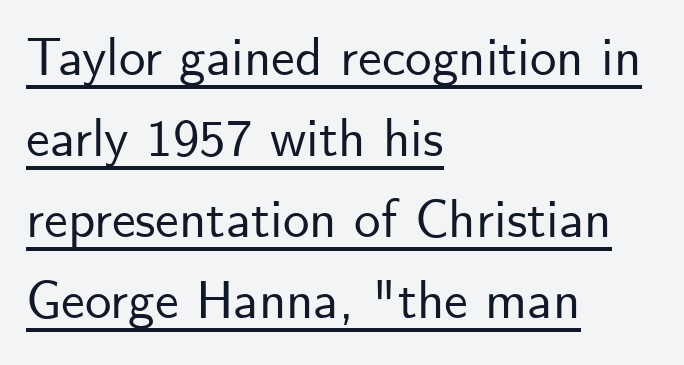
The image shows 53 px sans-serif type, upright; set left-aligned, normal line spacing (1.53x), normal letter spacing, underlined; low stroke contrast and a small x-height.
